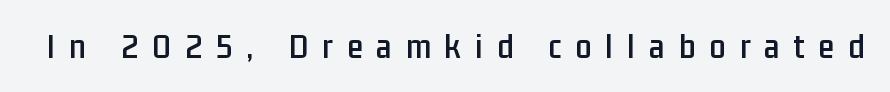
The image shows 36 px condensed sans-serif type, upright; set unusually wide letter spacing (+0.39 em), not underlined; low stroke contrast and a medium x-height.
